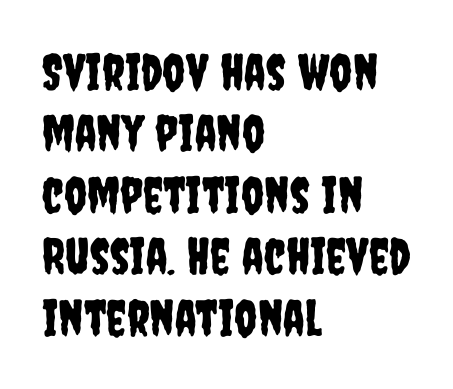
Q: Is the text italic (slanted)? A: No, it is upright.
Q: Is the typeface a serif or a sans-serif typeface? A: Sans-serif.
Q: Is the text underlined? A: No.
Q: How is the paragraph aligned? A: Left-aligned.
Q: Is the spacing between letters normal or unusually wide? A: Normal.
Q: Width (condensed, normal, or wide)? A: Condensed.
Q: Stroke contrast? A: Low.
Q: x-height? A: Large.
Q: Monospaced? A: No.
